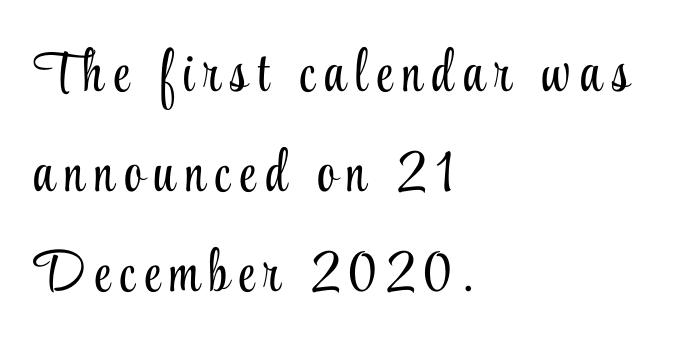
Q: Is the text bold? A: No.
Q: Is the text italic (slanted)? A: Yes.
Q: Is the typeface a serif or a sans-serif typeface? A: Serif.
Q: Is the text underlined? A: No.
Q: How is the paragraph aligned? A: Left-aligned.
Q: Width (condensed, normal, or wide)? A: Condensed.
Q: Stroke contrast? A: Low.
Q: x-height? A: Small.
Q: Monospaced? A: No.
